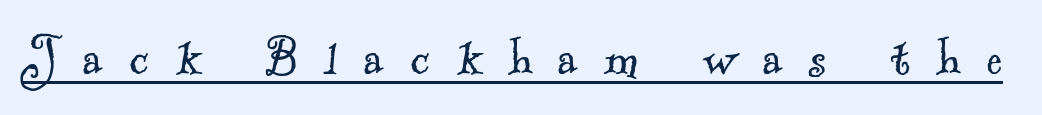
The image shows 60 px light serif type; set unusually wide letter spacing (+0.45 em), underlined; a small x-height.
